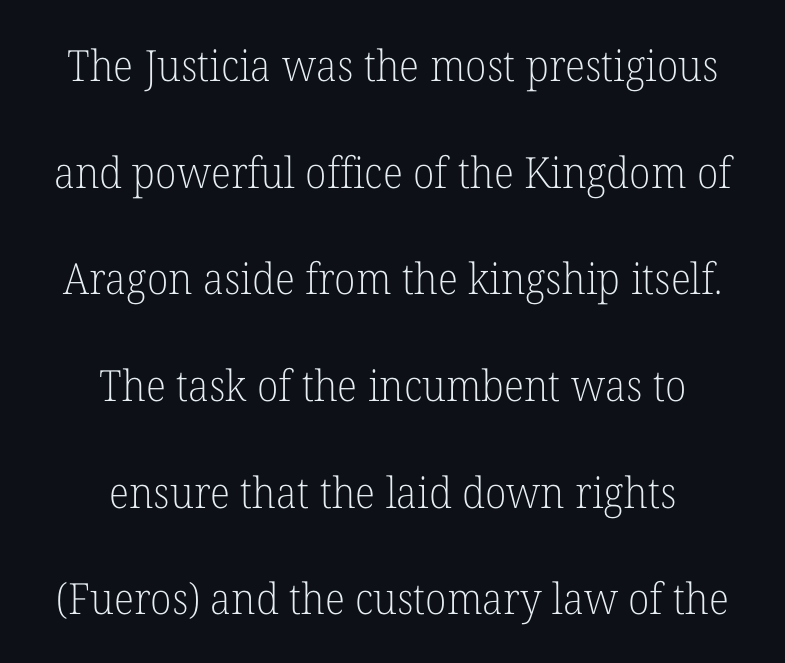
Notice how the stems are strictly vertical — no italics here. You can tell from the footed stems that serif type was used. Words appear dense and cohesive because spacing is normal. The characters are drawn with everyday or finer stroke widths. Proportional: the letters do not fall into vertical columns. In terms of leading, this rendering errs on the spacious side.
